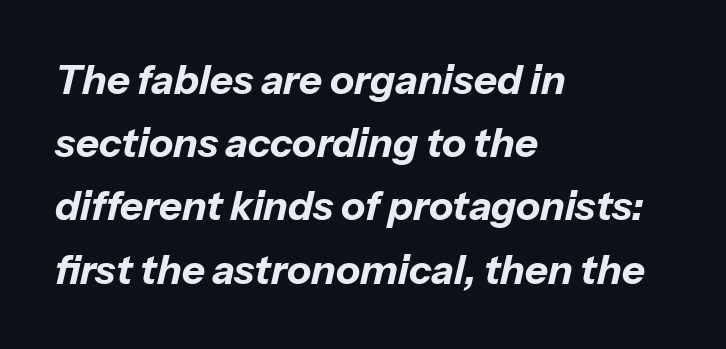
Yep, that's italic — everything's leaning. The passage shown is typed in a proportional face where columns would drift. This sample uses plain, unmodified letter spacing. The passage shown stacks its lines at a standard gap.
